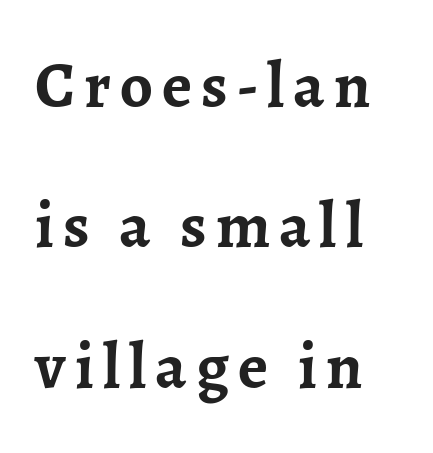
Q: Is the text bold? A: Yes.
Q: Is the text italic (slanted)? A: No, it is upright.
Q: Is the typeface a serif or a sans-serif typeface? A: Serif.
Q: Is the text underlined? A: No.
Q: Is the spacing between lines tight, normal or loose? A: Loose.
Q: Width (condensed, normal, or wide)? A: Normal.
Q: Stroke contrast? A: Low.
Q: x-height? A: Medium.
Q: Monospaced? A: No.
